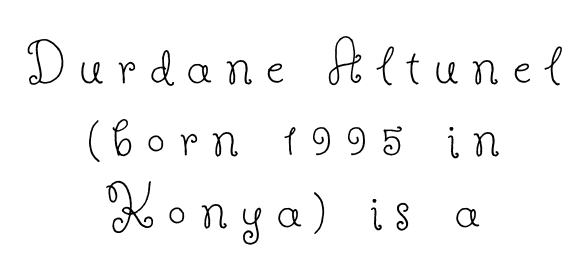
{"serif": "yes", "italic": "no", "bold": "no", "weight": "thin", "width": "normal", "stroke_contrast": "low", "x_height": "small", "monospaced": "no", "underline": "no", "align": "center", "line_spacing": "tight", "line_spacing_ratio": 1.11, "letter_spacing": "wide", "letter_spacing_em": 0.22, "glyph_px": 65}
